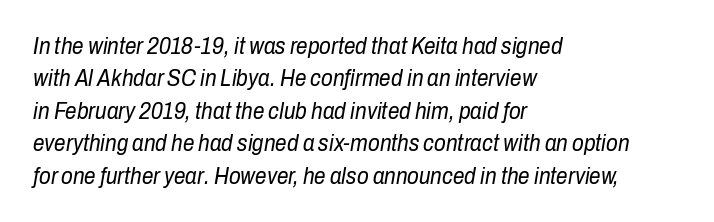
Q: Is the text bold? A: No.
Q: Is the text italic (slanted)? A: Yes, it leans right by about 10 degrees.
Q: Is the text underlined? A: No.
Q: How is the paragraph aligned? A: Left-aligned.
Q: Is the spacing between letters normal or unusually wide? A: Normal.
Q: Is the spacing between lines tight, normal or loose? A: Normal.
